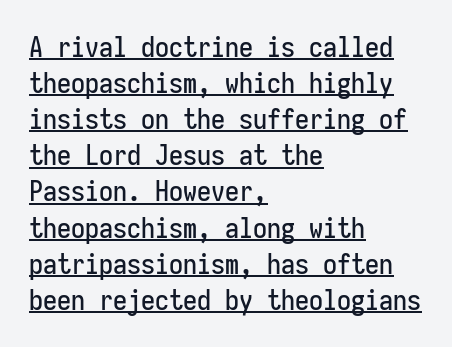
The image shows 28 px condensed sans-serif type, upright, monospaced; set left-aligned, normal line spacing (1.29x), normal letter spacing, underlined; low stroke contrast and a medium x-height.
